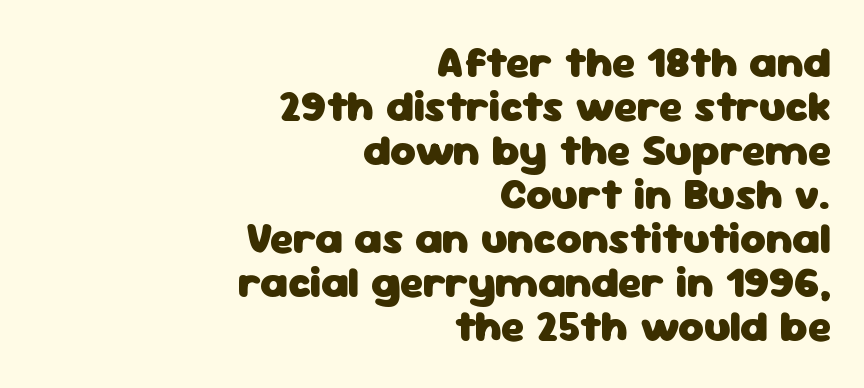
Typographic density is high because the face is bold. Classification — sans serif. What stands out about the letter spacing? Nothing — it is the standard amount. The rendering uses a small line-height, squeezing the rows. These lines are rendered in a variable-pitch font. Layout note: lines flush right.
